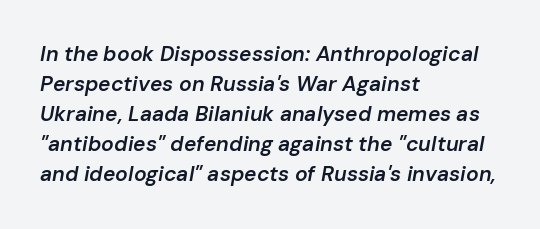
{"italic": "yes", "lean": "right", "slant_degrees": 10, "bold": "semi", "underline": "no", "align": "left", "line_spacing": "normal", "line_spacing_ratio": 1.43, "letter_spacing": "normal", "letter_spacing_em": 0.0, "glyph_px": 21}
